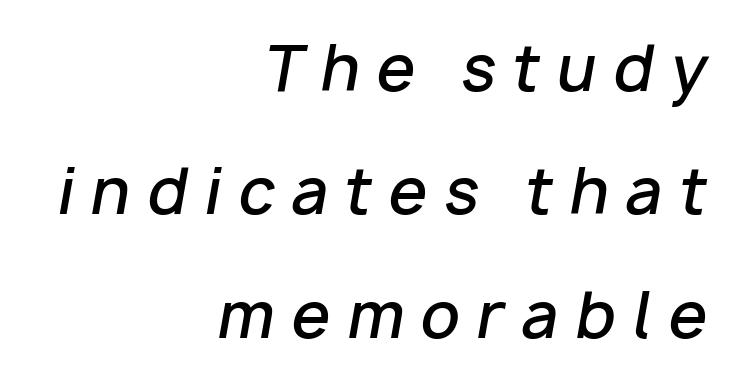
Q: Is the text bold? A: Semi-bold.
Q: Is the text italic (slanted)? A: Yes, it leans right by about 10 degrees.
Q: Is the text underlined? A: No.
Q: How is the paragraph aligned? A: Right-aligned.
Q: Is the spacing between letters normal or unusually wide? A: Unusually wide.
Q: Is the spacing between lines tight, normal or loose? A: Loose.
Q: Width (condensed, normal, or wide)? A: Normal.
Q: Stroke contrast? A: Low.
Q: x-height? A: Medium.
Q: Monospaced? A: No.
